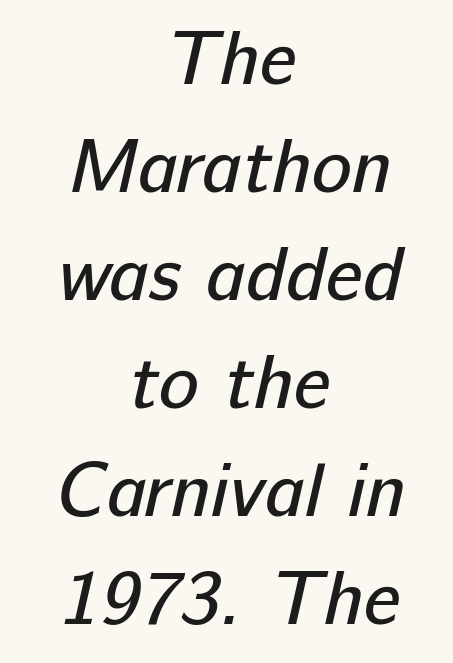
{"serif": "no", "bold": "no", "weight": "regular", "width": "normal", "stroke_contrast": "low", "x_height": "medium", "monospaced": "no", "underline": "no", "align": "center", "line_spacing": "normal", "line_spacing_ratio": 1.44, "letter_spacing": "normal", "letter_spacing_em": 0.0, "glyph_px": 75}
